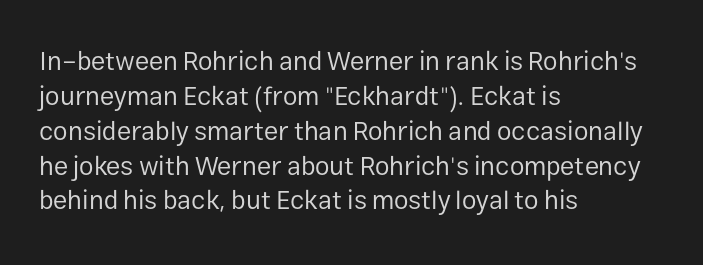
The strip under each line holds only bare page. Short note: letters normally spaced. The axis of the letterforms is exactly vertical. Line spacing here is normal. The rendering anchors every line to the left-hand side.
